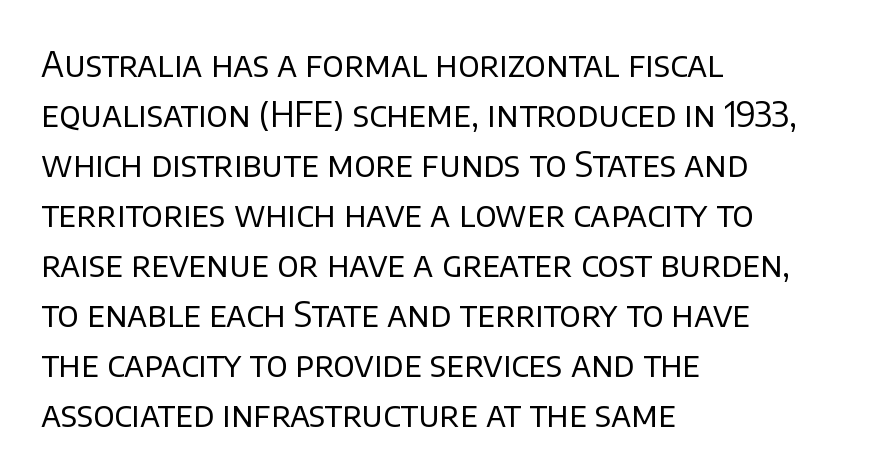
Q: Is the text bold? A: No.
Q: Is the text italic (slanted)? A: No, it is upright.
Q: Is the typeface a serif or a sans-serif typeface? A: Sans-serif.
Q: Is the text underlined? A: No.
Q: How is the paragraph aligned? A: Left-aligned.
Q: Is the spacing between letters normal or unusually wide? A: Normal.
Q: Is the spacing between lines tight, normal or loose? A: Normal.
Q: Width (condensed, normal, or wide)? A: Normal.
Q: Stroke contrast? A: Low.
Q: x-height? A: Large.
Q: Monospaced? A: No.
